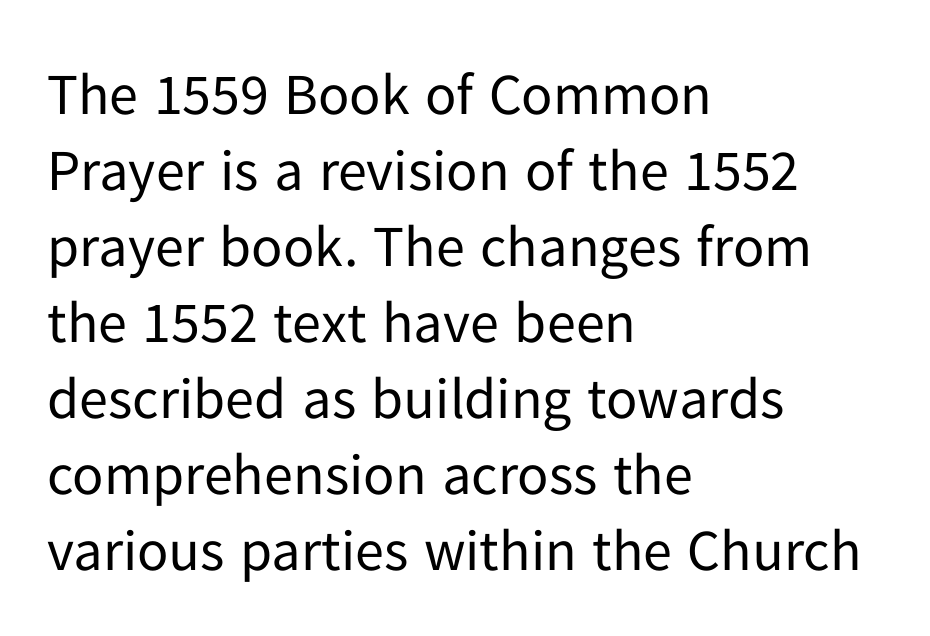
The image shows 58 px regular-weight sans-serif type, upright; set left-aligned, normal line spacing (1.31x), normal letter spacing, not underlined; low stroke contrast and a medium x-height.
